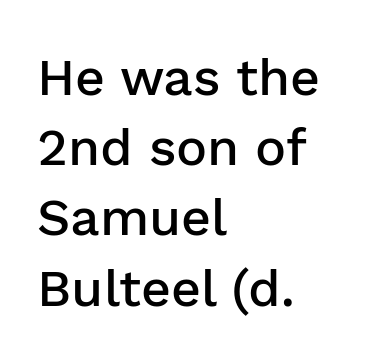
Q: Is the text bold? A: Semi-bold.
Q: Is the text italic (slanted)? A: No, it is upright.
Q: Is the typeface a serif or a sans-serif typeface? A: Sans-serif.
Q: Is the text underlined? A: No.
Q: How is the paragraph aligned? A: Left-aligned.
Q: Is the spacing between letters normal or unusually wide? A: Normal.
Q: Is the spacing between lines tight, normal or loose? A: Normal.
Q: Width (condensed, normal, or wide)? A: Normal.
Q: Stroke contrast? A: Low.
Q: x-height? A: Medium.
Q: Monospaced? A: No.
